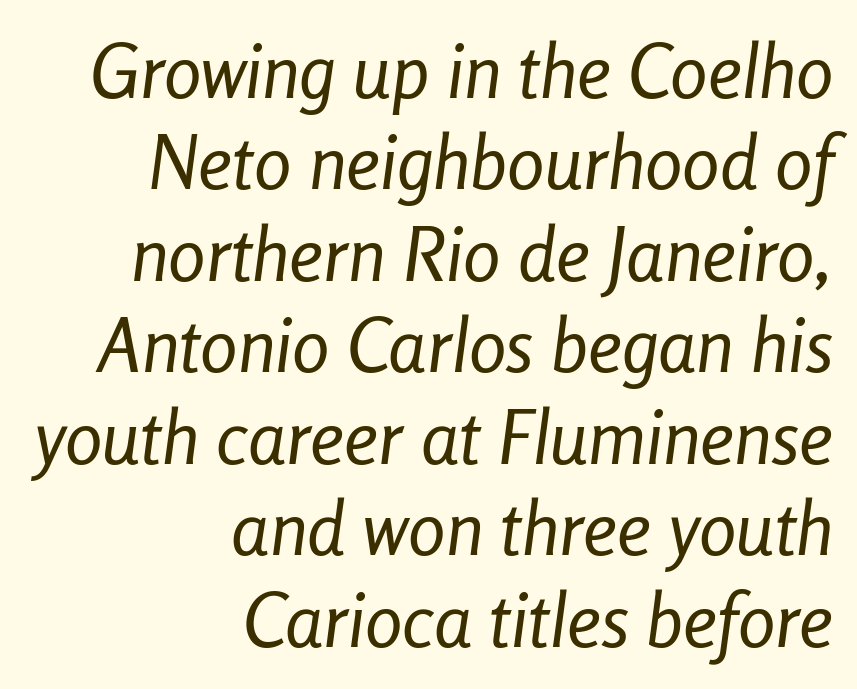
Q: Is the text bold? A: No.
Q: Is the text italic (slanted)? A: Yes, it leans right by about 8 degrees.
Q: Is the text underlined? A: No.
Q: How is the paragraph aligned? A: Right-aligned.
Q: Is the spacing between letters normal or unusually wide? A: Normal.
Q: Width (condensed, normal, or wide)? A: Condensed.
Q: Stroke contrast? A: Low.
Q: x-height? A: Medium.
Q: Monospaced? A: No.
